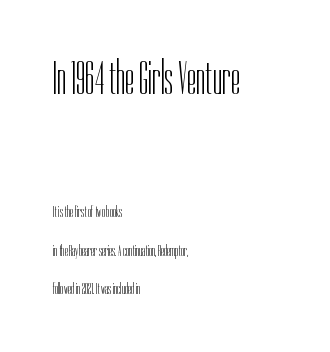
This rendering leaves character spacing at its baseline value. A student would call this left alignment; a typographer would say flush left, rag right. The line-height multiplier appears high, well above default. The earlier block is typeset at a bigger size than the later block.
